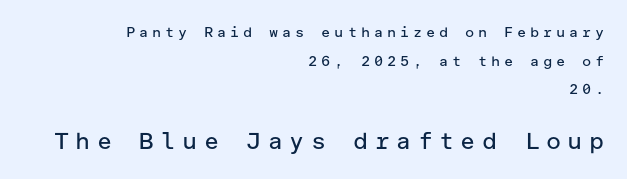
Check the space under the baseline: it is left empty. If you drew a line through each stem, it would be perfectly vertical. Look at the glyph heights: the lower group is clearly the bigger setting. A typesetter would call this heavily tracked-out type.
